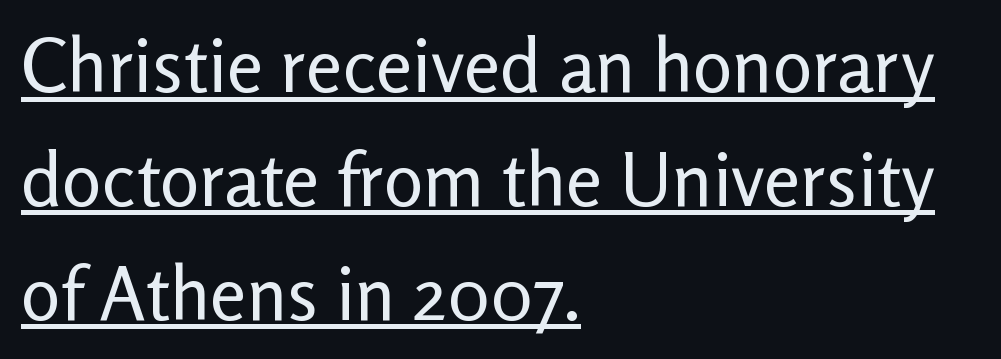
{"serif": "no", "italic": "no", "bold": "no", "weight": "regular", "width": "normal", "stroke_contrast": "low", "x_height": "medium", "monospaced": "no", "underline": "yes", "align": "left", "line_spacing": "normal", "line_spacing_ratio": 1.54, "letter_spacing": "normal", "letter_spacing_em": 0.0, "glyph_px": 74}
